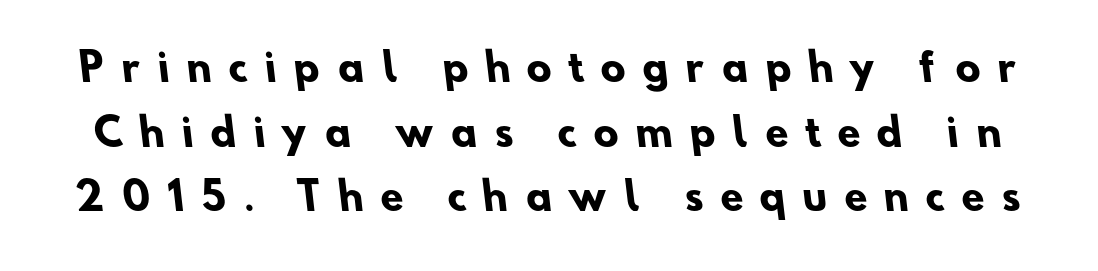
{"serif": "no", "bold": "yes", "weight": "heavy", "width": "normal", "stroke_contrast": "low", "x_height": "small", "monospaced": "no", "underline": "no", "line_spacing_ratio": 1.75, "letter_spacing": "wide", "letter_spacing_em": 0.47, "glyph_px": 37}
